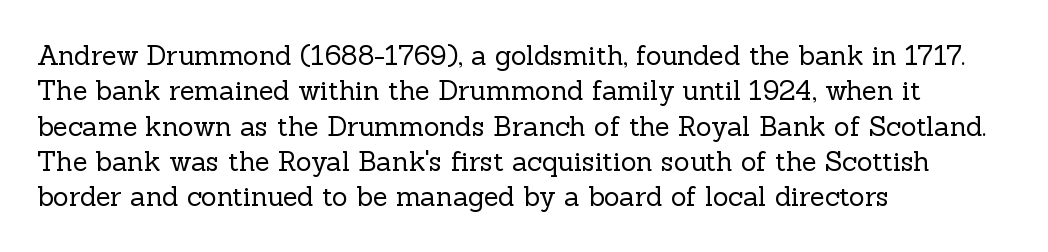
Q: Is the text bold? A: No.
Q: Is the text italic (slanted)? A: No, it is upright.
Q: Is the text underlined? A: No.
Q: How is the paragraph aligned? A: Left-aligned.
Q: Is the spacing between letters normal or unusually wide? A: Normal.
Q: Is the spacing between lines tight, normal or loose? A: Normal.
